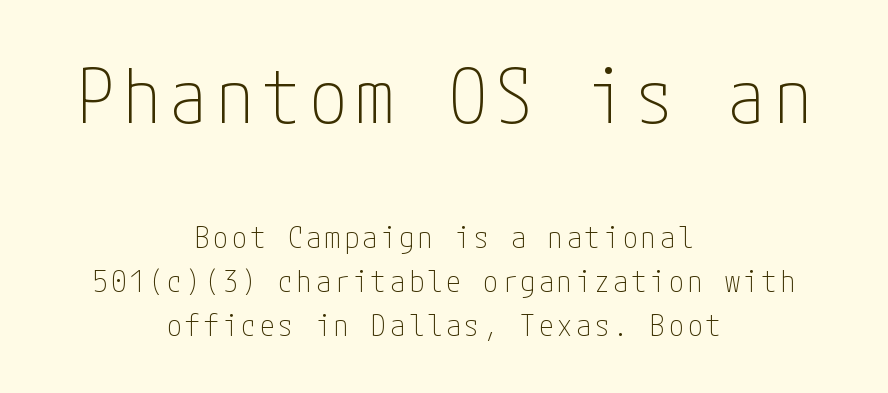
The image shows 75 px thin, condensed sans-serif type, upright; set centered, normal line spacing (1.47x), not underlined; the first (top) block is 2.5x larger; low stroke contrast and a medium x-height.
